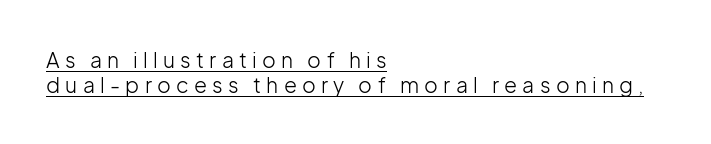
The text block is weighted toward the left margin, trailing off unevenly rightward. The letterforms sit at book weight or below. Nope, not italic — everything's standing straight. The tracking reads as deliberately expanded to a designer's eye. Honestly, the underline is the first thing you notice here.
